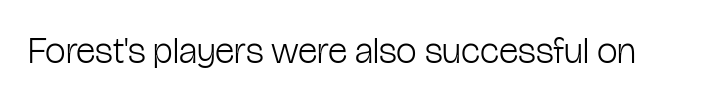
Q: Is the text bold? A: No.
Q: Is the text italic (slanted)? A: No, it is upright.
Q: Is the typeface a serif or a sans-serif typeface? A: Sans-serif.
Q: Is the text underlined? A: No.
Q: Is the spacing between letters normal or unusually wide? A: Normal.
Q: Width (condensed, normal, or wide)? A: Condensed.
Q: Stroke contrast? A: Low.
Q: x-height? A: Medium.
Q: Monospaced? A: No.
